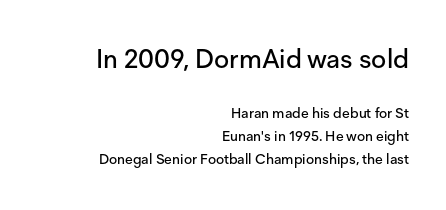
The image shows 26 px text type, upright; set right-aligned, normal line spacing (1.66x), normal letter spacing, not underlined; the first (top) block is 1.86x larger.
